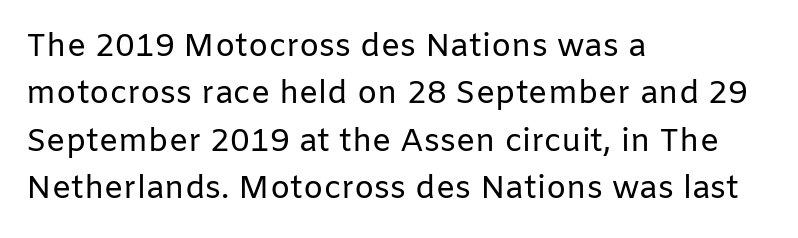
The image shows 32 px regular-weight sans-serif type, upright; set left-aligned, normal line spacing (1.48x), normal letter spacing, not underlined; low stroke contrast and a medium x-height.
